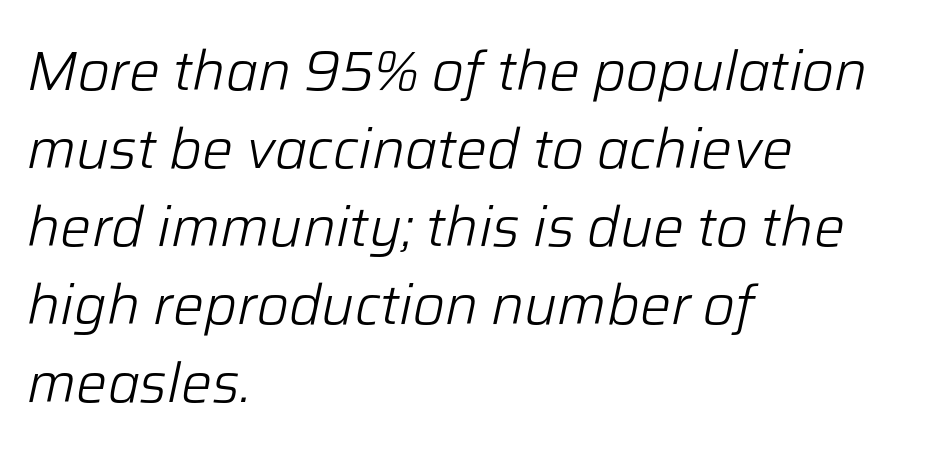
{"italic": "yes", "lean": "right", "slant_degrees": 12, "bold": "no", "weight": "light", "width": "normal", "stroke_contrast": "low", "x_height": "medium", "monospaced": "no", "underline": "no", "align": "left", "line_spacing": "normal", "line_spacing_ratio": 1.42, "letter_spacing": "normal", "letter_spacing_em": 0.0, "glyph_px": 55}
